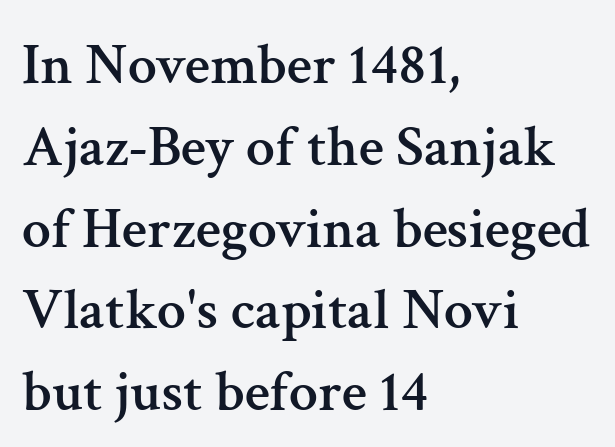
The letters stand upright; this is a roman face. There is no visible air inserted between adjacent glyphs. Regarding serifs, this sample has them. The space between consecutive lines is moderate. Alignment: flush left.
